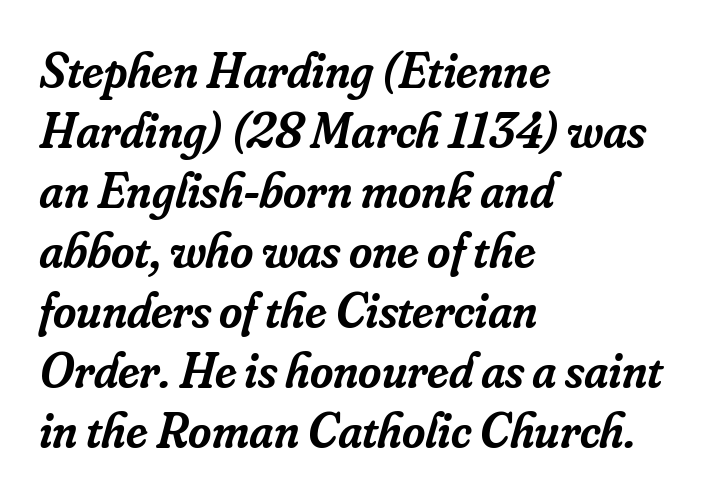
The image shows 50 px semibold serif type, italic (leaning right); set left-aligned, line spacing 1.2x, normal letter spacing, not underlined; low stroke contrast and a small x-height.
